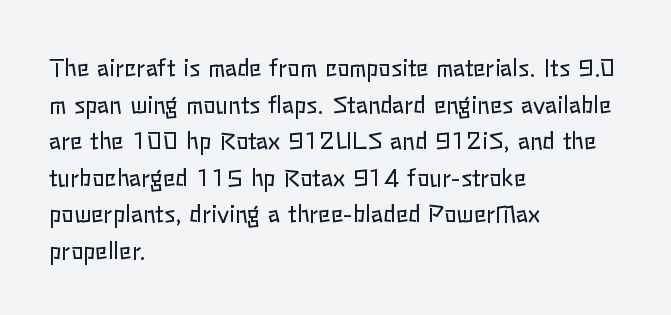
{"italic": "no", "bold": "no", "underline": "no", "align": "left", "line_spacing": "normal", "line_spacing_ratio": 1.59, "letter_spacing": "normal", "letter_spacing_em": 0.0, "glyph_px": 23}
